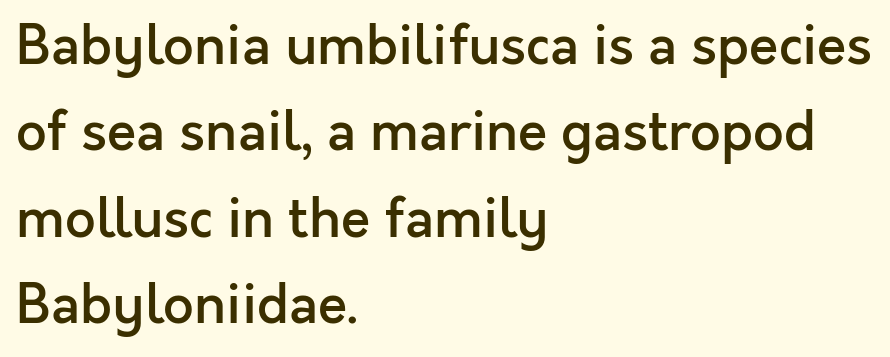
{"serif": "no", "italic": "no", "bold": "semi", "weight": "semibold", "width": "normal", "x_height": "medium", "monospaced": "no", "underline": "no", "align": "left", "line_spacing": "normal", "line_spacing_ratio": 1.6, "letter_spacing": "normal", "letter_spacing_em": 0.0, "glyph_px": 54}
